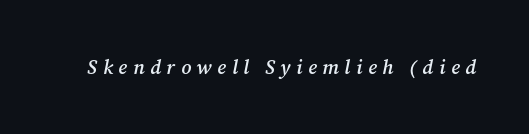
Q: Is the text bold? A: Semi-bold.
Q: Is the text italic (slanted)? A: Yes, it leans right by about 12 degrees.
Q: Is the text underlined? A: No.
Q: Is the spacing between letters normal or unusually wide? A: Unusually wide.
